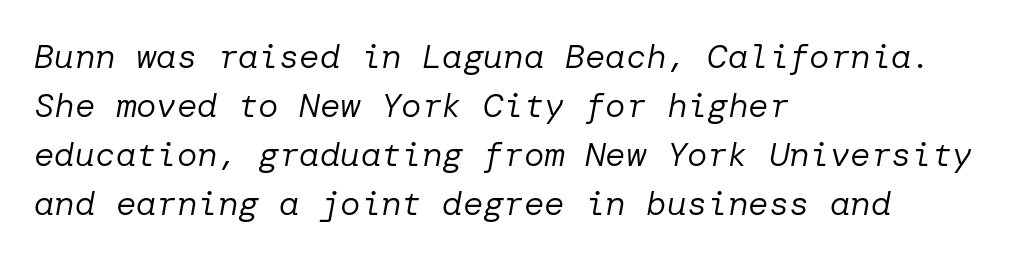
{"italic": "yes", "lean": "right", "slant_degrees": 10, "bold": "no", "weight": "regular", "width": "normal", "stroke_contrast": "low", "x_height": "medium", "underline": "no", "align": "left", "line_spacing": "normal", "line_spacing_ratio": 1.44, "letter_spacing": "normal", "letter_spacing_em": 0.0, "glyph_px": 34}
